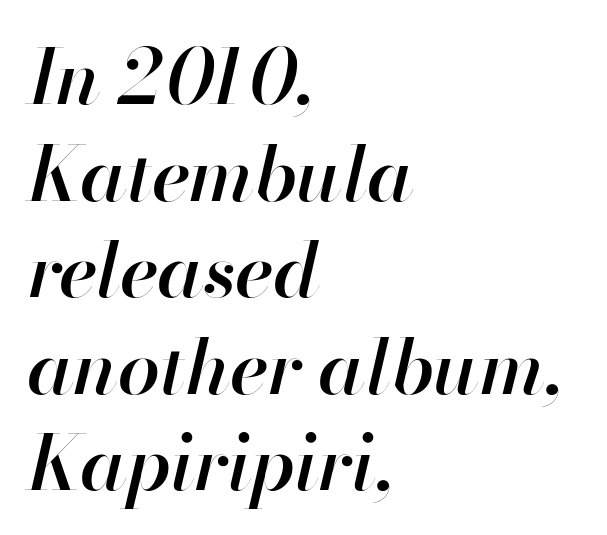
{"italic": "yes", "lean": "right", "slant_degrees": 13, "bold": "semi", "weight": "semibold", "width": "normal", "stroke_contrast": "high", "x_height": "small", "monospaced": "no", "underline": "no", "align": "left", "line_spacing": "normal", "line_spacing_ratio": 1.27, "letter_spacing": "normal", "letter_spacing_em": 0.0, "glyph_px": 76}
